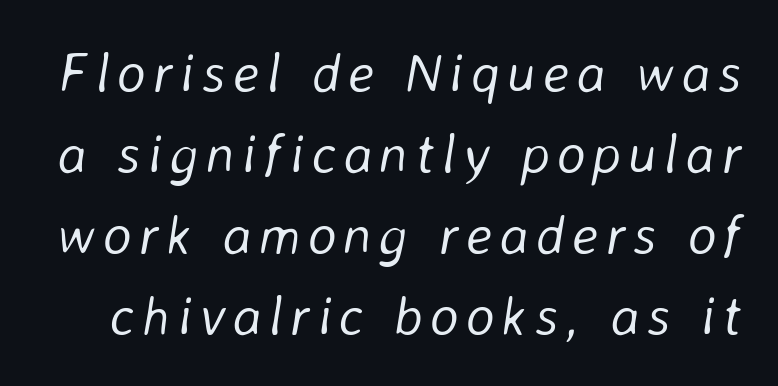
The image shows 55 px light type, italic (leaning right); set normal line spacing (1.47x), not underlined; low stroke contrast and a medium x-height.
